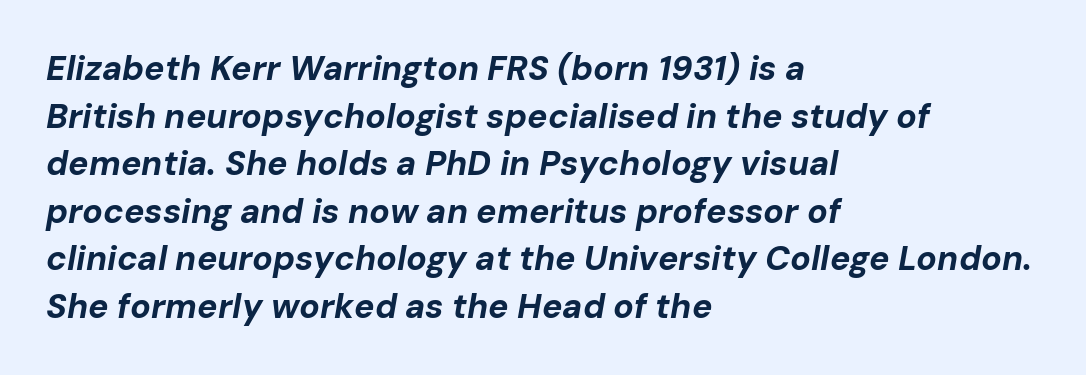
{"italic": "yes", "lean": "right", "slant_degrees": 10, "bold": "yes", "weight": "bold", "width": "normal", "stroke_contrast": "low", "x_height": "medium", "monospaced": "no", "underline": "no", "align": "left", "line_spacing": "normal", "line_spacing_ratio": 1.4, "letter_spacing": "normal", "letter_spacing_em": 0.0, "glyph_px": 34}
